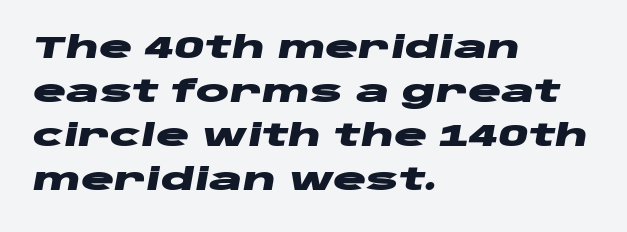
The image shows 31 px heavy, wide type, italic (leaning right); set left-aligned, normal line spacing (1.42x), normal letter spacing, not underlined; low stroke contrast and a large x-height.
